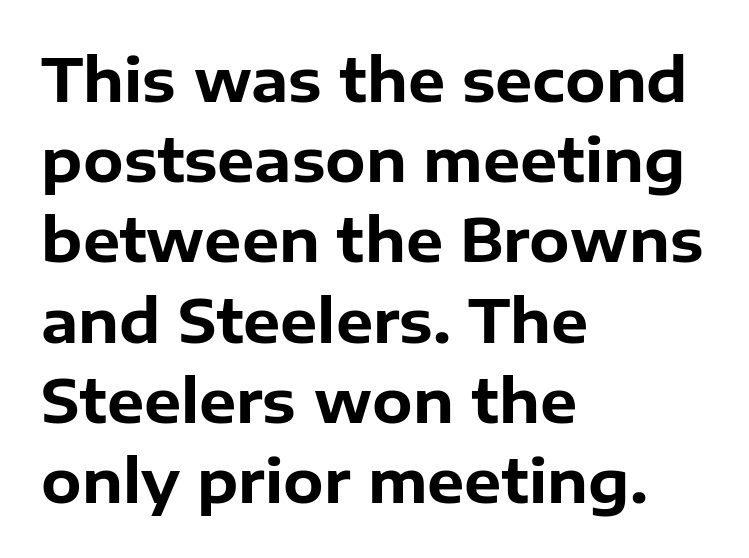
The image shows 59 px bold sans-serif type, upright; set left-aligned, normal line spacing (1.36x), normal letter spacing, not underlined; low stroke contrast and a medium x-height.
